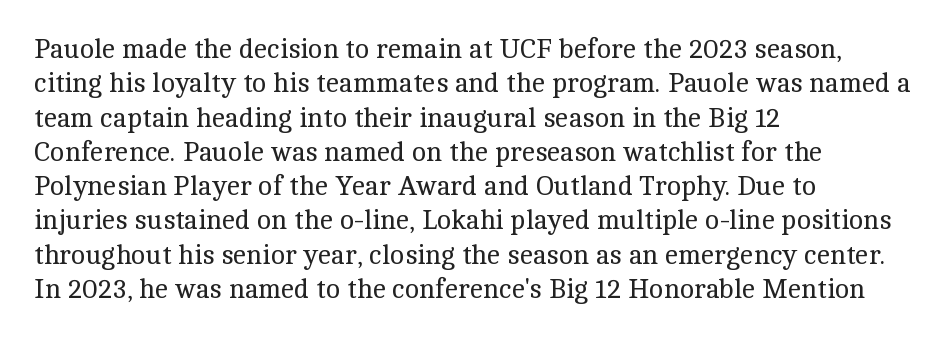
The letterforms sit at book weight or below. Honestly, the letter spacing is just normal — you wouldn't notice it. The type sits square on the baseline with zero lean. Unmarked baselines from the first word to the last. The text block is weighted toward the left margin, trailing off unevenly rightward. The designer left line spacing at the default.
